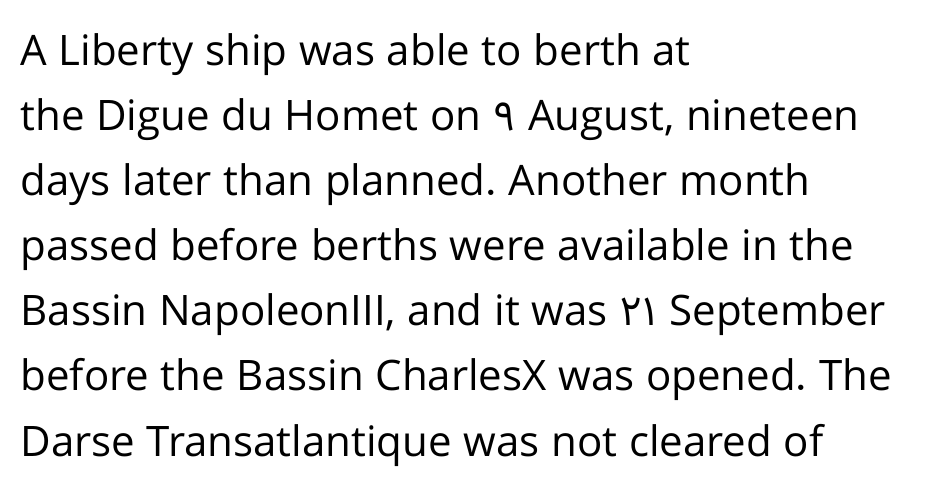
{"serif": "no", "italic": "no", "bold": "no", "weight": "regular", "width": "normal", "stroke_contrast": "low", "x_height": "medium", "monospaced": "no", "underline": "no", "align": "left", "line_spacing": "normal", "line_spacing_ratio": 1.55, "letter_spacing": "normal", "letter_spacing_em": 0.0, "glyph_px": 42}
